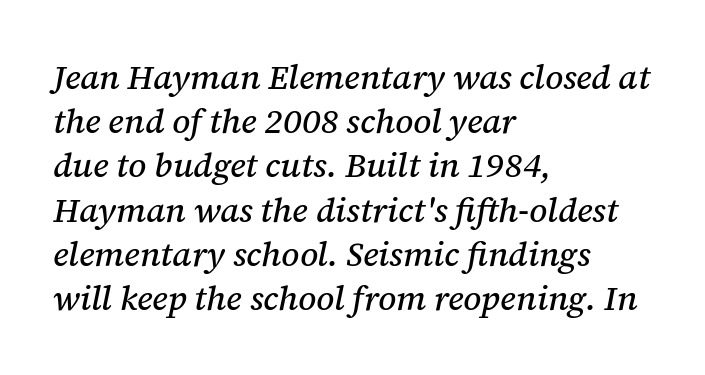
Q: Is the text italic (slanted)? A: Yes, it leans right by about 12 degrees.
Q: Is the typeface a serif or a sans-serif typeface? A: Serif.
Q: Is the text underlined? A: No.
Q: How is the paragraph aligned? A: Left-aligned.
Q: Is the spacing between letters normal or unusually wide? A: Normal.
Q: Is the spacing between lines tight, normal or loose? A: Normal.
Q: Width (condensed, normal, or wide)? A: Normal.
Q: Stroke contrast? A: Medium.
Q: x-height? A: Medium.
Q: Monospaced? A: No.
